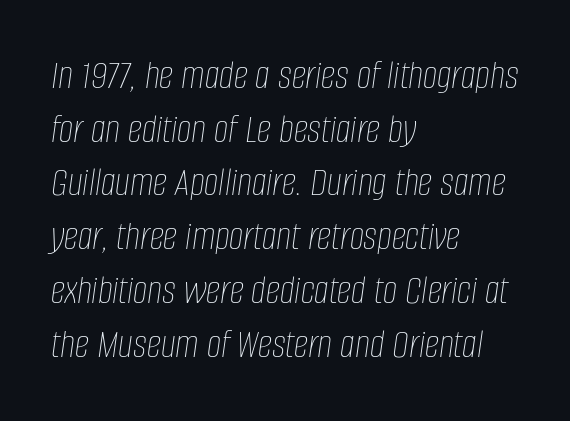
{"italic": "yes", "lean": "right", "slant_degrees": 8, "bold": "no", "weight": "thin", "width": "condensed", "stroke_contrast": "low", "x_height": "large", "monospaced": "no", "underline": "no", "align": "left", "line_spacing": "normal", "line_spacing_ratio": 1.31, "letter_spacing": "normal", "letter_spacing_em": 0.0, "glyph_px": 41}
